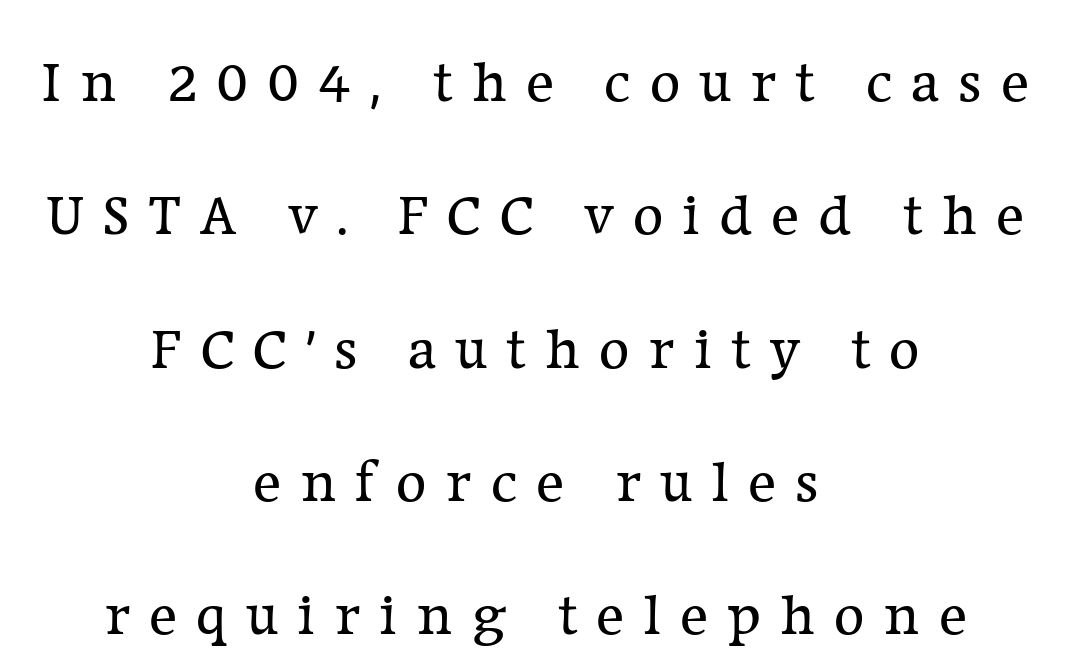
The image shows 59 px regular-weight serif type, upright; set centered, loose line spacing (2.26x), unusually wide letter spacing (+0.32 em), not underlined; low stroke contrast and a medium x-height.
